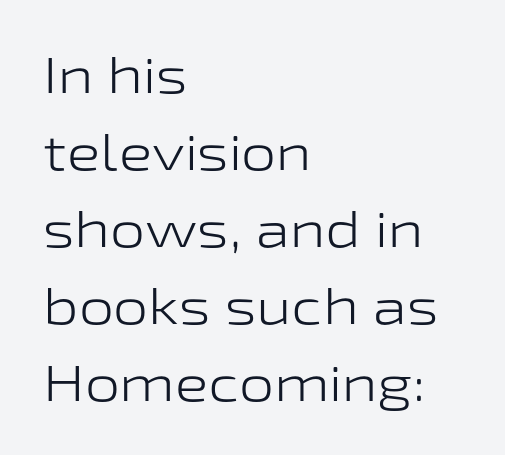
{"serif": "no", "italic": "no", "bold": "no", "weight": "light", "width": "wide", "stroke_contrast": "low", "x_height": "medium", "monospaced": "no", "underline": "no", "align": "left", "line_spacing": "normal", "line_spacing_ratio": 1.54, "letter_spacing": "normal", "letter_spacing_em": 0.0, "glyph_px": 50}
